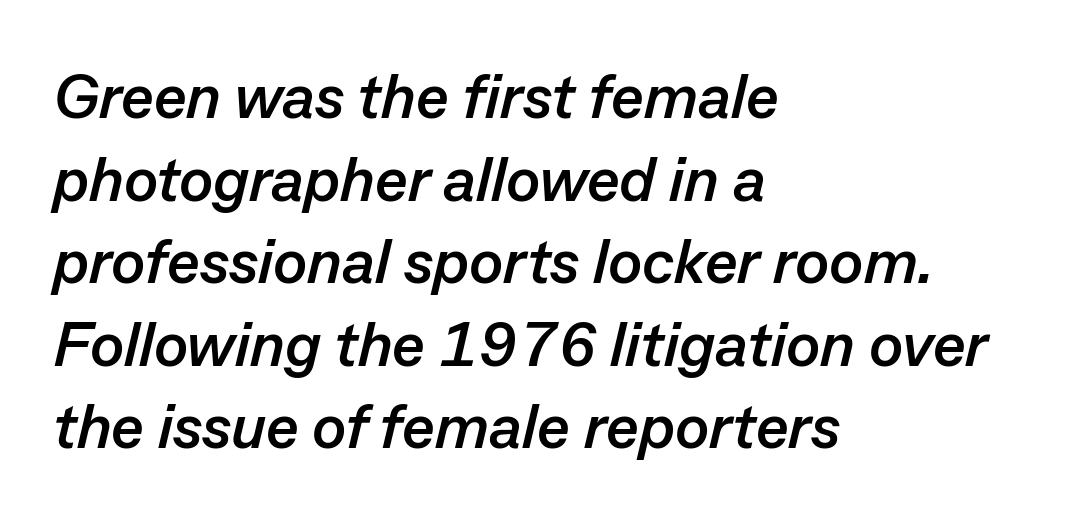
The image shows 63 px semibold type, italic (leaning right); set left-aligned, normal line spacing (1.31x), normal letter spacing, not underlined; low stroke contrast and a medium x-height.
